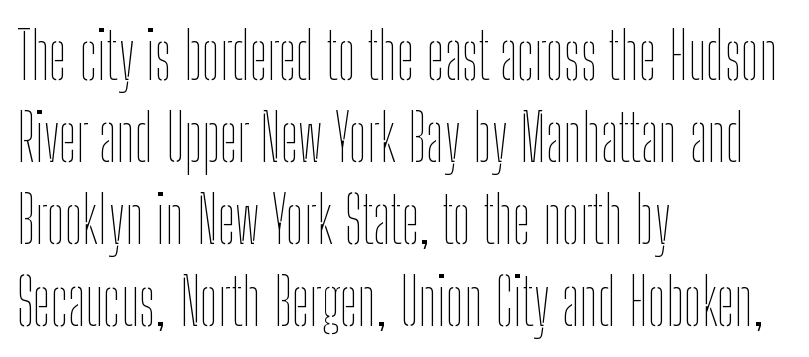
The image shows 64 px thin, condensed type, upright; set left-aligned, normal line spacing (1.28x), normal letter spacing, not underlined; low stroke contrast and a medium x-height.
